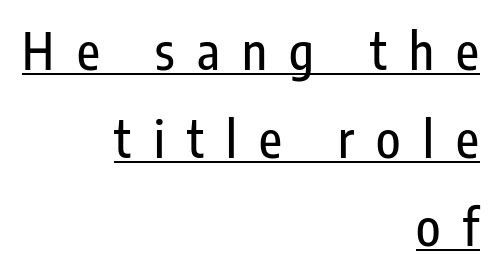
Q: Is the text italic (slanted)? A: No, it is upright.
Q: Is the typeface a serif or a sans-serif typeface? A: Sans-serif.
Q: Is the text underlined? A: Yes.
Q: How is the paragraph aligned? A: Right-aligned.
Q: Is the spacing between letters normal or unusually wide? A: Unusually wide.
Q: Width (condensed, normal, or wide)? A: Condensed.
Q: Stroke contrast? A: Low.
Q: x-height? A: Medium.
Q: Monospaced? A: No.
